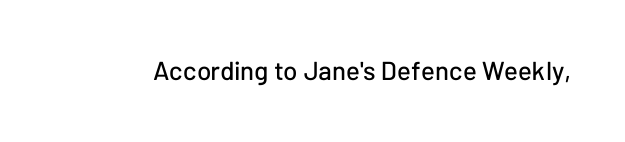
Is there any slant? The stems are plumb. Descenders are the only things crossing below the line. The line texture is even and compact thanks to regular tracking.
